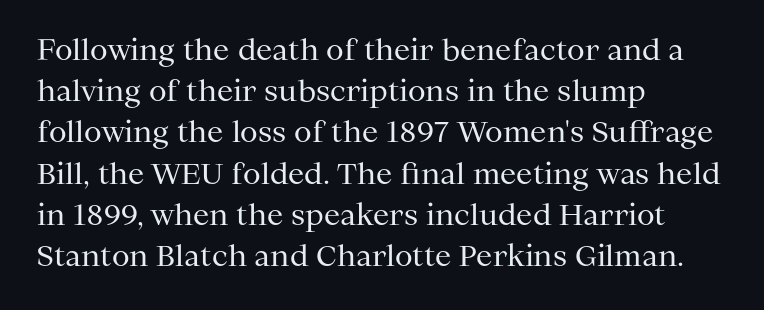
The image shows 29 px regular-weight serif type, upright; set left-aligned, normal line spacing (1.42x), normal letter spacing, not underlined; medium stroke contrast and a medium x-height.
